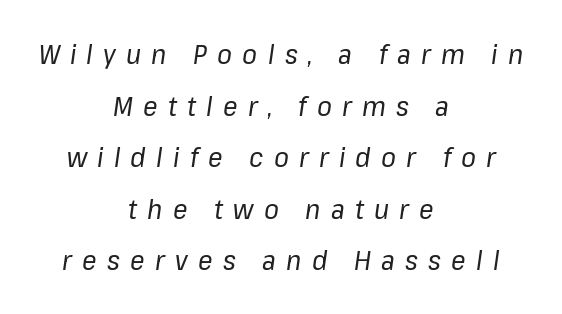
The image shows 27 px text type, italic (leaning right); set centered, loose line spacing (1.91x), unusually wide letter spacing (+0.38 em), not underlined.
